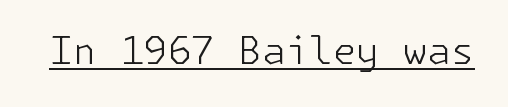
Nope, no serifs anywhere on these letters. There is no visible air inserted between adjacent glyphs. Is there any slant? The stems are plumb. You can see a thin bar hugging the bottom of the glyphs. No extra ink here — the face is not bold.
